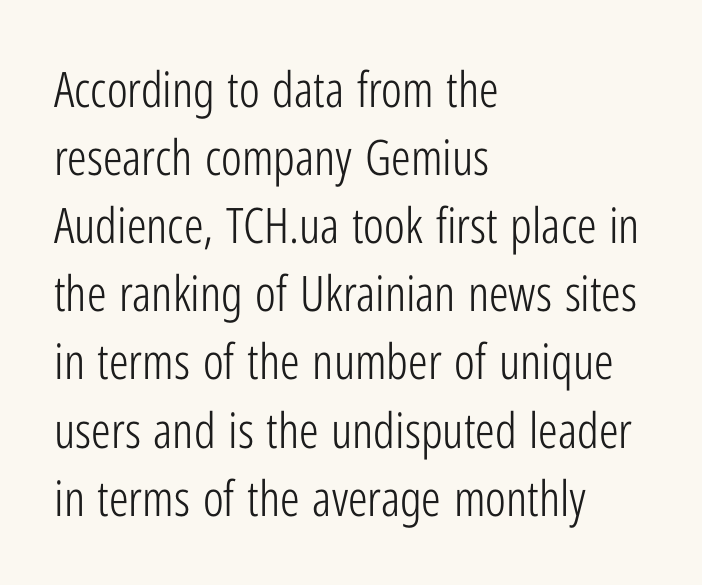
{"serif": "no", "italic": "no", "bold": "no", "weight": "light", "width": "condensed", "stroke_contrast": "low", "x_height": "medium", "monospaced": "no", "underline": "no", "align": "left", "line_spacing": "normal", "line_spacing_ratio": 1.39, "letter_spacing": "normal", "letter_spacing_em": 0.0, "glyph_px": 49}
